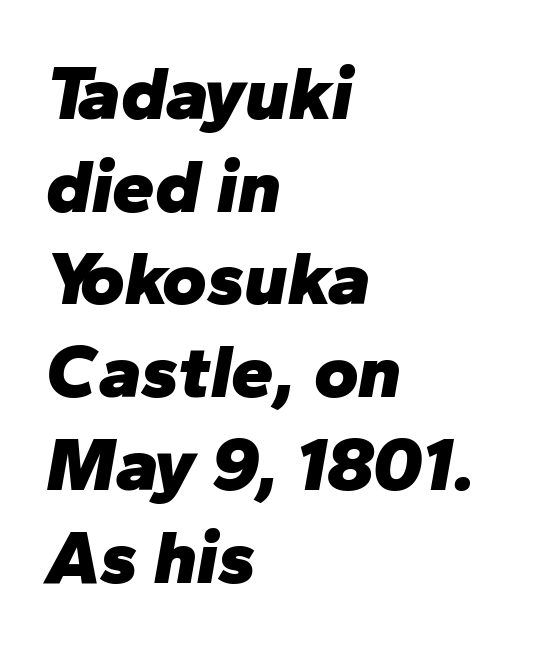
Q: Is the text bold? A: Yes.
Q: Is the text italic (slanted)? A: Yes, it leans right by about 10 degrees.
Q: Is the text underlined? A: No.
Q: How is the paragraph aligned? A: Left-aligned.
Q: Is the spacing between letters normal or unusually wide? A: Normal.
Q: Width (condensed, normal, or wide)? A: Normal.
Q: Stroke contrast? A: Low.
Q: x-height? A: Medium.
Q: Monospaced? A: No.
